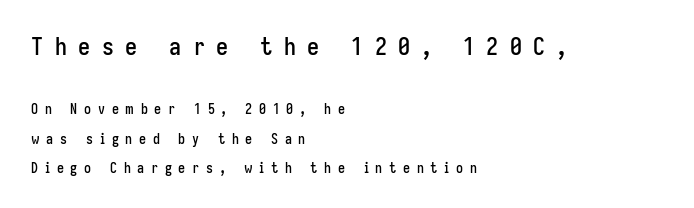
Q: Is the text italic (slanted)? A: No, it is upright.
Q: Is the text underlined? A: No.
Q: How is the paragraph aligned? A: Left-aligned.
Q: Is the spacing between letters normal or unusually wide? A: Unusually wide.
Q: Is the spacing between lines tight, normal or loose? A: Loose.
Q: Which block of text is set in a larger size, the first (top) or the second (bottom)? A: The first (top) one.
